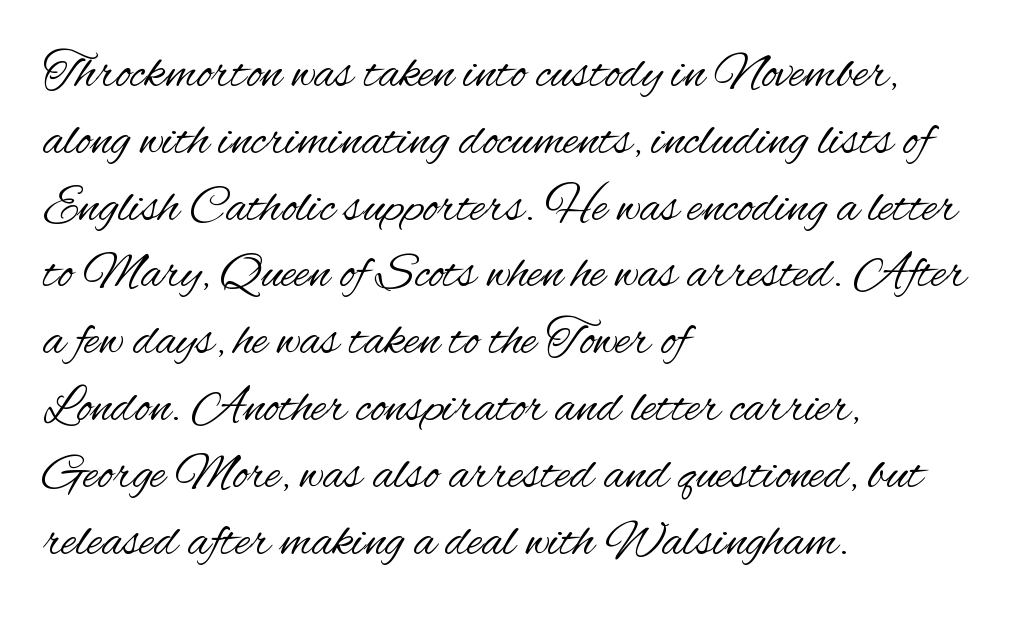
This rendering uses left alignment, leaving the right contour irregular. Bold? No — there's no thickening of the strokes. The glyphs are unaccompanied by any horizontal stroke below them.
